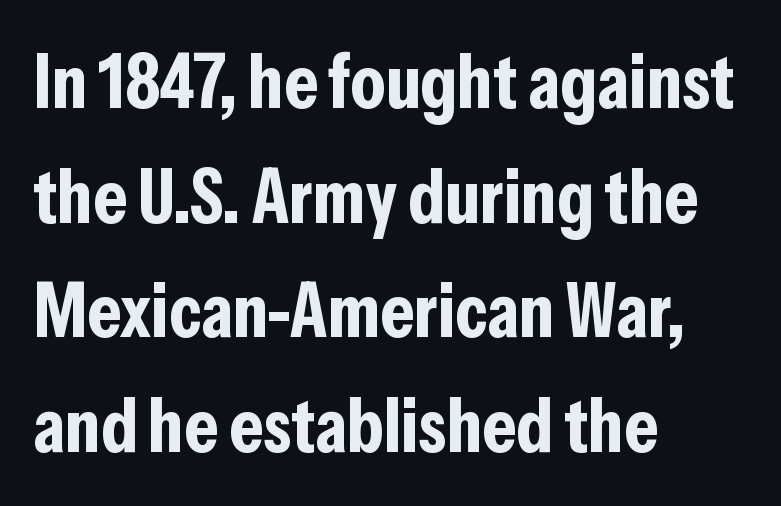
Q: Is the text bold? A: Yes.
Q: Is the text italic (slanted)? A: No, it is upright.
Q: Is the typeface a serif or a sans-serif typeface? A: Sans-serif.
Q: Is the text underlined? A: No.
Q: How is the paragraph aligned? A: Left-aligned.
Q: Is the spacing between letters normal or unusually wide? A: Normal.
Q: Is the spacing between lines tight, normal or loose? A: Normal.
Q: Width (condensed, normal, or wide)? A: Condensed.
Q: Stroke contrast? A: Low.
Q: x-height? A: Medium.
Q: Monospaced? A: No.
